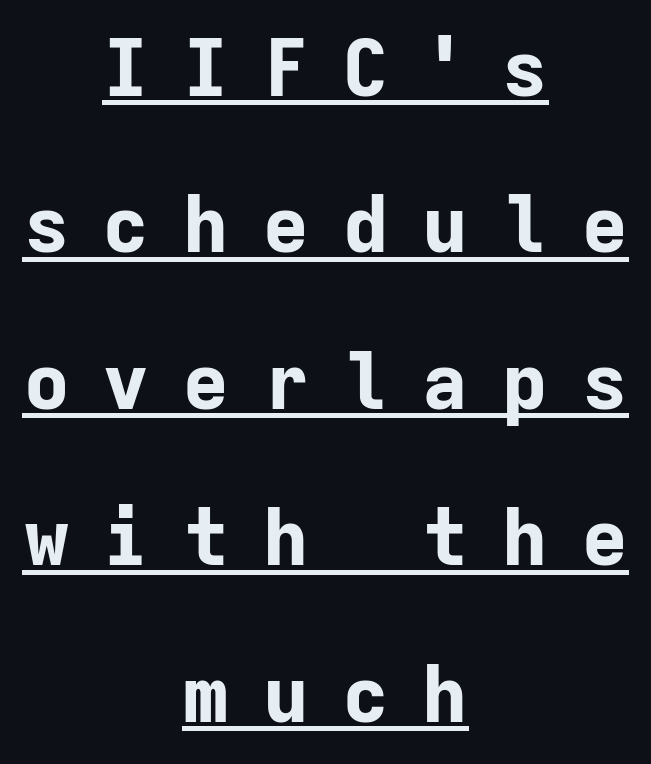
A sans-serif font was chosen for this passage. The sample's only ornament is a line tracing under the words. In terms of posture, this sample is upright. Think of a typewriter: that constant character pitch is what you see here. Strong, thick strokes mark this as bold type. This sample is center-justified, so both line endings float freely.
